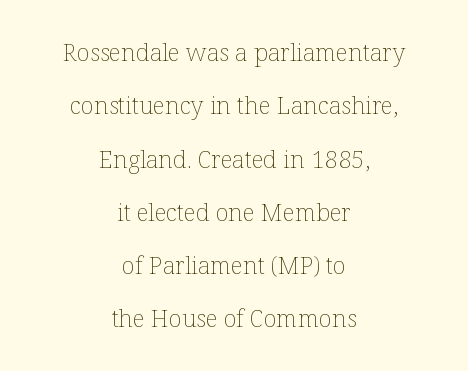
Unbolded letterforms with no extra heft. Horizontal alignment here is central, giving a formal, balanced look. The letters stand straight up with perfectly vertical stems. The rendering keeps characters at their native spacing. These lines stand farther apart than default settings would place them. Check under the words: just untouched page.
